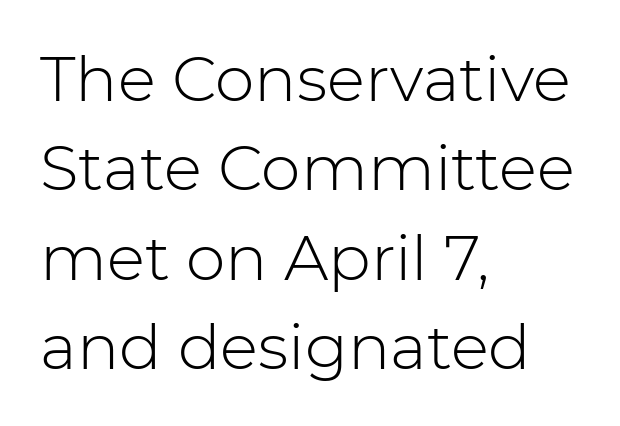
Q: Is the text bold? A: No.
Q: Is the text italic (slanted)? A: No, it is upright.
Q: Is the typeface a serif or a sans-serif typeface? A: Sans-serif.
Q: Is the text underlined? A: No.
Q: How is the paragraph aligned? A: Left-aligned.
Q: Is the spacing between letters normal or unusually wide? A: Normal.
Q: Is the spacing between lines tight, normal or loose? A: Normal.
Q: Width (condensed, normal, or wide)? A: Normal.
Q: Stroke contrast? A: Low.
Q: x-height? A: Medium.
Q: Monospaced? A: No.
